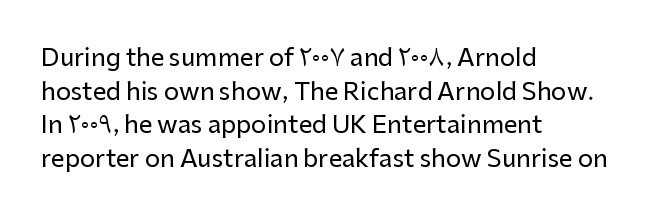
{"italic": "no", "underline": "no", "align": "left", "line_spacing": "normal", "line_spacing_ratio": 1.4, "letter_spacing": "normal", "letter_spacing_em": 0.0, "glyph_px": 24}
